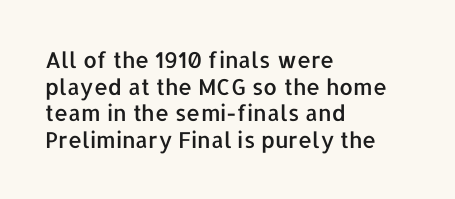
{"italic": "no", "underline": "no", "align": "left", "line_spacing_ratio": 1.21, "letter_spacing": "normal", "letter_spacing_em": 0.0, "glyph_px": 22}
